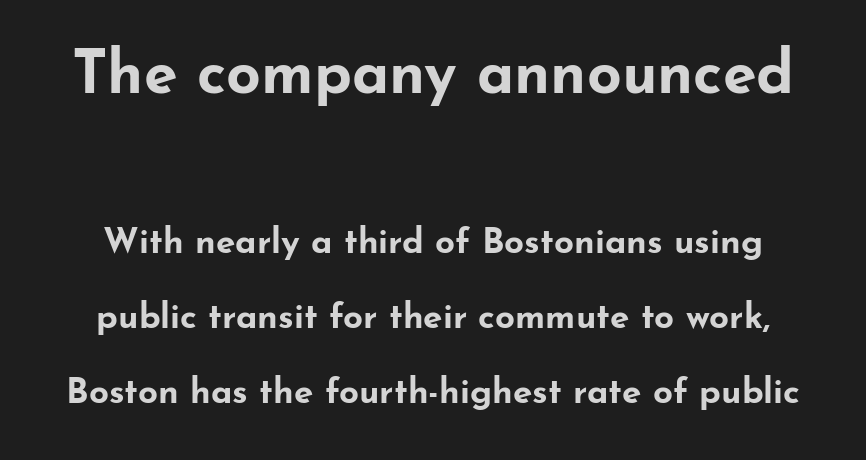
{"serif": "no", "italic": "no", "bold": "yes", "weight": "bold", "width": "wide", "stroke_contrast": "low", "x_height": "small", "monospaced": "no", "underline": "no", "line_spacing": "loose", "line_spacing_ratio": 2.14, "letter_spacing": "normal", "letter_spacing_em": 0.0, "larger_block": "first", "size_ratio": 1.74, "glyph_px": 61}
